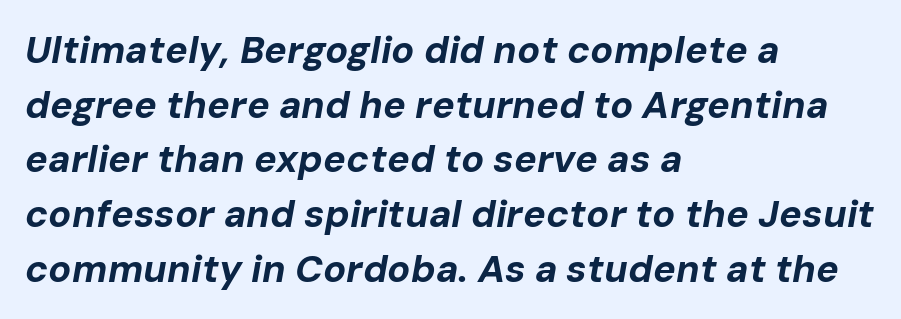
The image shows 38 px bold type, italic (leaning right); set left-aligned, normal line spacing (1.44x), normal letter spacing, not underlined; low stroke contrast and a medium x-height.
